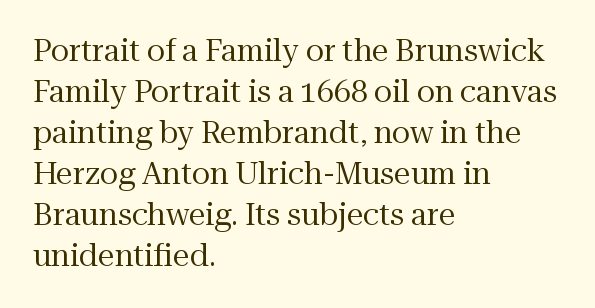
Casual observation: everything's shoved over to the left. What kind of face is this? One with serifs. The rendering uses natural spacing where letterforms have individual widths. In terms of posture, this sample is upright. A typesetter would call this leading conventional body-copy spacing. Rule under the text: the space is simply empty.
